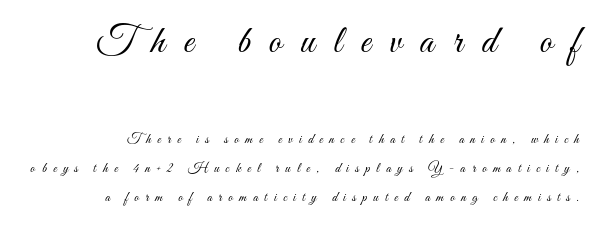
{"bold": "no", "weight": "light", "width": "condensed", "stroke_contrast": "medium", "x_height": "small", "monospaced": "no", "underline": "no", "align": "right", "line_spacing": "loose", "line_spacing_ratio": 2.06, "letter_spacing": "wide", "letter_spacing_em": 0.46, "larger_block": "first", "size_ratio": 2.86, "glyph_px": 40}
